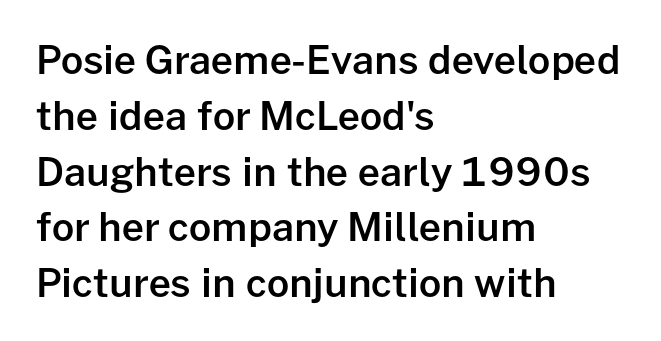
The image shows 39 px semibold sans-serif type, upright; set left-aligned, normal line spacing (1.43x), normal letter spacing, not underlined; low stroke contrast and a medium x-height.
